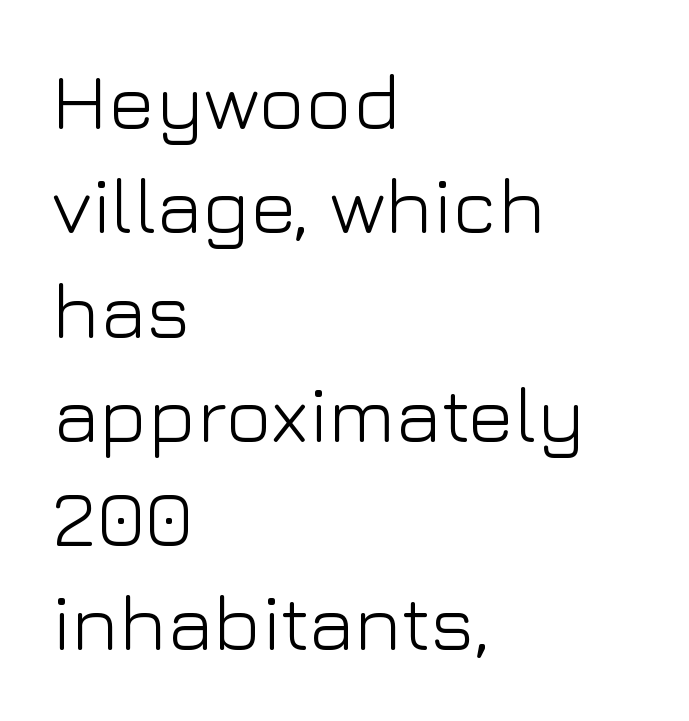
Q: Is the text bold? A: No.
Q: Is the text italic (slanted)? A: No, it is upright.
Q: Is the typeface a serif or a sans-serif typeface? A: Sans-serif.
Q: Is the text underlined? A: No.
Q: How is the paragraph aligned? A: Left-aligned.
Q: Is the spacing between letters normal or unusually wide? A: Normal.
Q: Is the spacing between lines tight, normal or loose? A: Normal.
Q: Width (condensed, normal, or wide)? A: Normal.
Q: Stroke contrast? A: Low.
Q: x-height? A: Medium.
Q: Monospaced? A: No.
